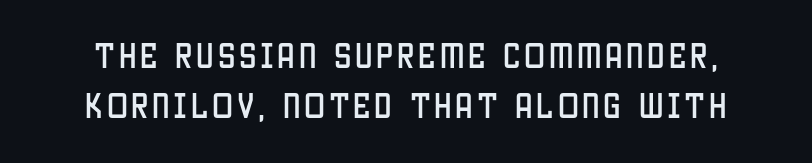
The image shows 28 px condensed sans-serif type, upright; set line spacing 1.8x, not underlined; low stroke contrast and a large x-height.
